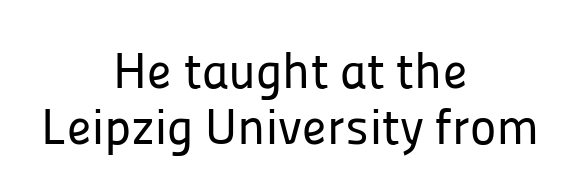
{"serif": "no", "italic": "no", "width": "normal", "stroke_contrast": "low", "x_height": "medium", "monospaced": "no", "underline": "no", "align": "center", "line_spacing": "tight", "line_spacing_ratio": 1.12, "letter_spacing": "normal", "letter_spacing_em": 0.0, "glyph_px": 50}
